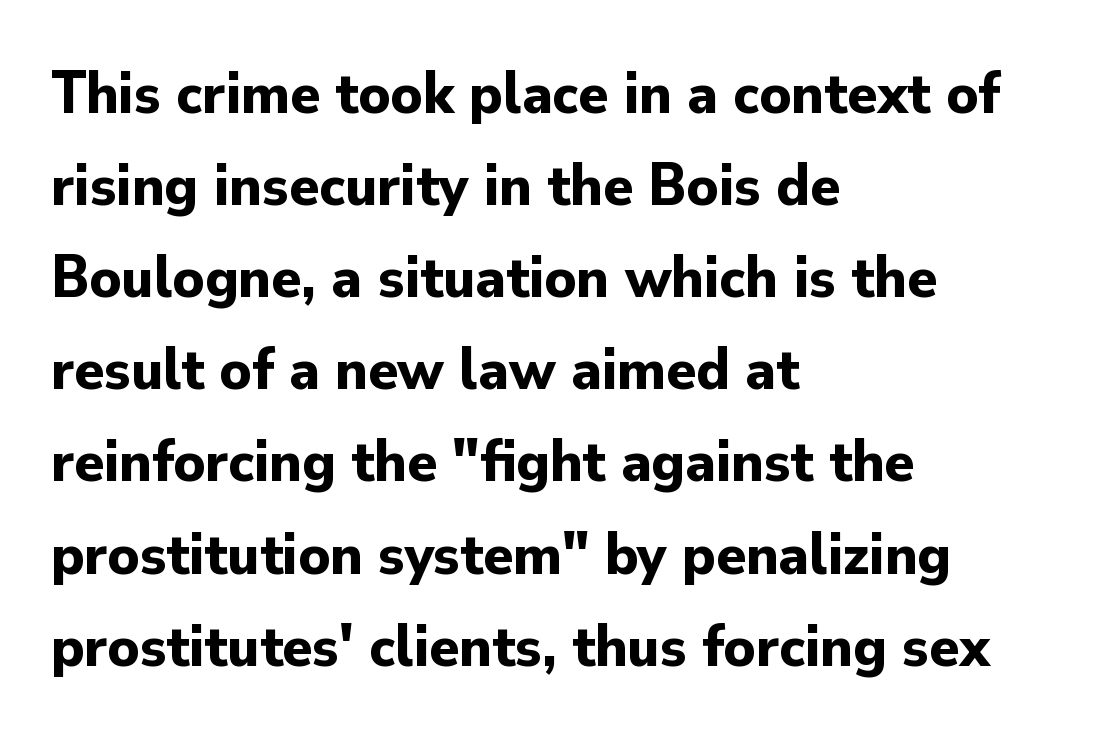
{"serif": "no", "italic": "no", "bold": "yes", "weight": "bold", "width": "normal", "stroke_contrast": "low", "x_height": "small", "monospaced": "no", "underline": "no", "align": "left", "line_spacing": "normal", "line_spacing_ratio": 1.51, "letter_spacing": "normal", "letter_spacing_em": 0.0, "glyph_px": 61}
